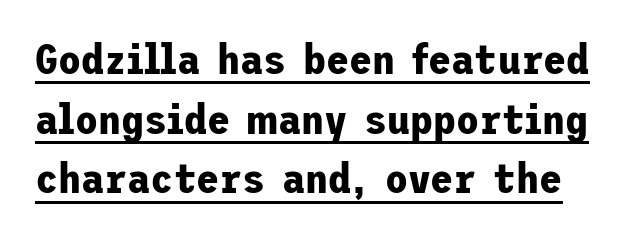
Q: Is the text bold? A: Yes.
Q: Is the text italic (slanted)? A: No, it is upright.
Q: Is the typeface a serif or a sans-serif typeface? A: Sans-serif.
Q: Is the text underlined? A: Yes.
Q: Is the spacing between letters normal or unusually wide? A: Normal.
Q: Is the spacing between lines tight, normal or loose? A: Normal.
Q: Width (condensed, normal, or wide)? A: Normal.
Q: Stroke contrast? A: Low.
Q: x-height? A: Medium.
